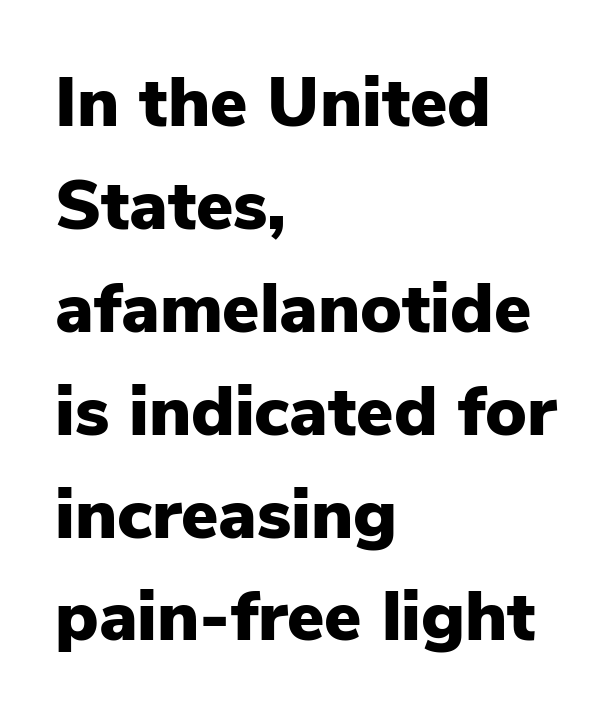
The image shows 70 px heavy sans-serif type, upright; set left-aligned, normal line spacing (1.47x), normal letter spacing, not underlined; low stroke contrast and a medium x-height.
